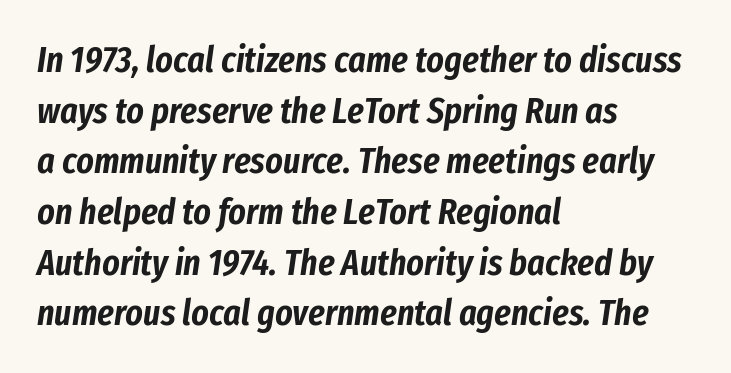
{"italic": "yes", "lean": "right", "slant_degrees": 8, "width": "condensed", "stroke_contrast": "low", "x_height": "medium", "monospaced": "no", "underline": "no", "align": "left", "line_spacing": "normal", "line_spacing_ratio": 1.37, "letter_spacing": "normal", "letter_spacing_em": 0.0, "glyph_px": 37}
